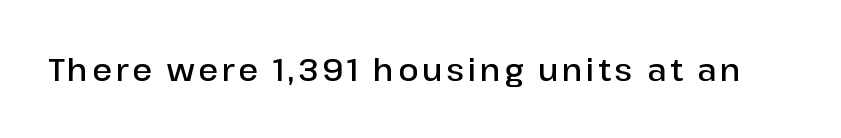
The image shows 30 px semibold sans-serif type, upright; set not underlined; low stroke contrast and a medium x-height.
